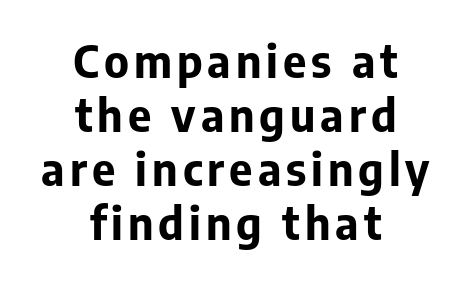
The image shows 45 px bold sans-serif type, upright; set centered, line spacing 1.2x, not underlined; low stroke contrast and a medium x-height.
